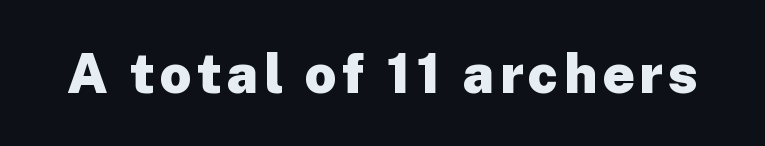
Heavy-handed strokes throughout: this text is bold. Is this a fixed-width face? No — the glyphs have proportional, varying widths. Posture: straight, roman, zero tilt. Descenders hang freely into open space.
